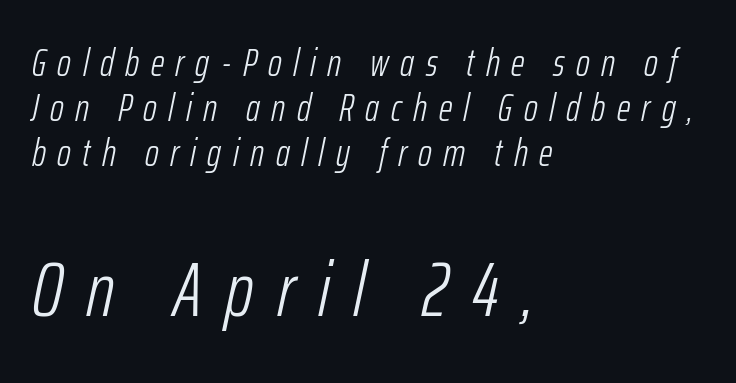
Q: Is the text bold? A: No.
Q: Is the text italic (slanted)? A: Yes, it leans right by about 12 degrees.
Q: Is the text underlined? A: No.
Q: How is the paragraph aligned? A: Left-aligned.
Q: Is the spacing between letters normal or unusually wide? A: Unusually wide.
Q: Which block of text is set in a larger size, the first (top) or the second (bottom)? A: The second (bottom) one.
Q: Width (condensed, normal, or wide)? A: Condensed.
Q: Stroke contrast? A: Low.
Q: x-height? A: Medium.
Q: Monospaced? A: No.
